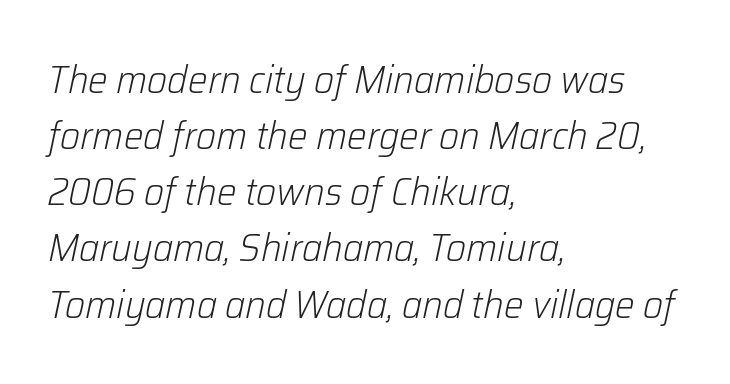
Q: Is the text bold? A: No.
Q: Is the text italic (slanted)? A: Yes, it leans right by about 12 degrees.
Q: Is the text underlined? A: No.
Q: How is the paragraph aligned? A: Left-aligned.
Q: Is the spacing between letters normal or unusually wide? A: Normal.
Q: Is the spacing between lines tight, normal or loose? A: Normal.
Q: Width (condensed, normal, or wide)? A: Normal.
Q: Stroke contrast? A: Low.
Q: x-height? A: Medium.
Q: Monospaced? A: No.
